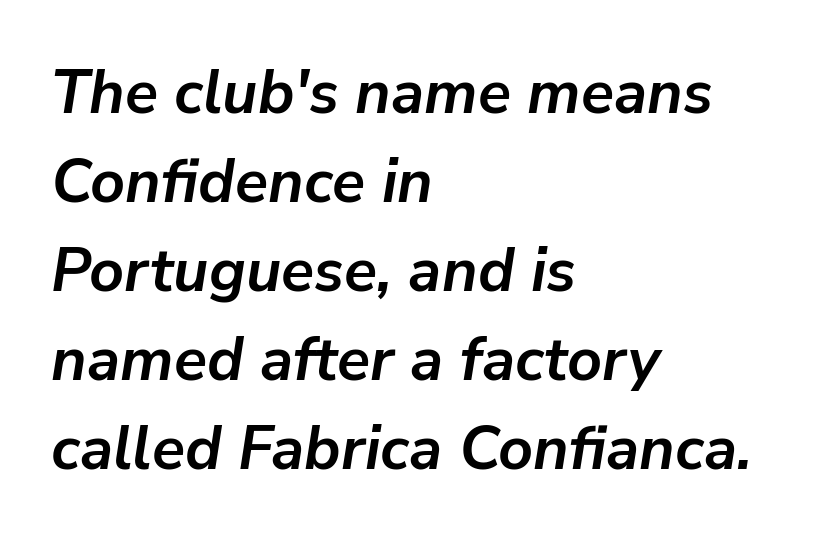
{"italic": "yes", "lean": "right", "slant_degrees": 9, "bold": "yes", "weight": "semibold", "width": "normal", "stroke_contrast": "low", "x_height": "medium", "monospaced": "no", "underline": "no", "align": "left", "line_spacing": "normal", "line_spacing_ratio": 1.46, "letter_spacing": "normal", "letter_spacing_em": 0.0, "glyph_px": 61}
